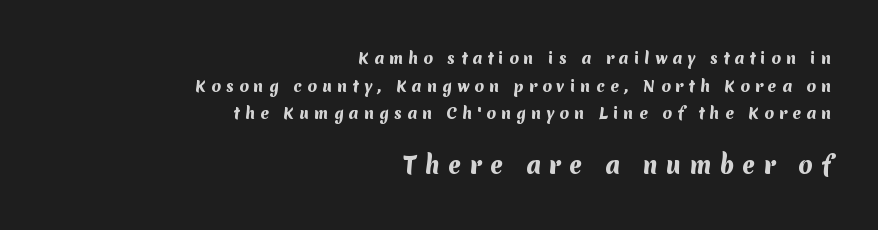
{"bold": "yes", "underline": "no", "align": "right", "line_spacing_ratio": 1.84, "letter_spacing": "wide", "letter_spacing_em": 0.35, "larger_block": "second", "size_ratio": 1.53, "glyph_px": 23}
